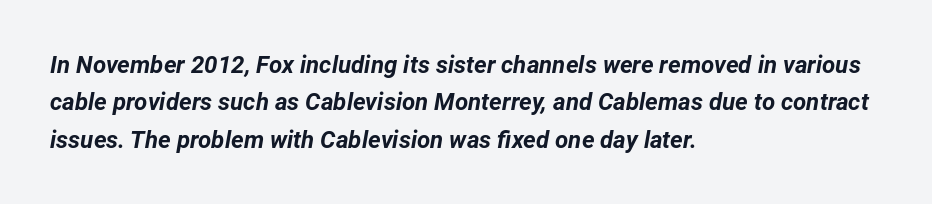
Q: Is the text bold? A: Yes.
Q: Is the text italic (slanted)? A: Yes, it leans right by about 12 degrees.
Q: Is the text underlined? A: No.
Q: How is the paragraph aligned? A: Left-aligned.
Q: Is the spacing between letters normal or unusually wide? A: Normal.
Q: Is the spacing between lines tight, normal or loose? A: Normal.
